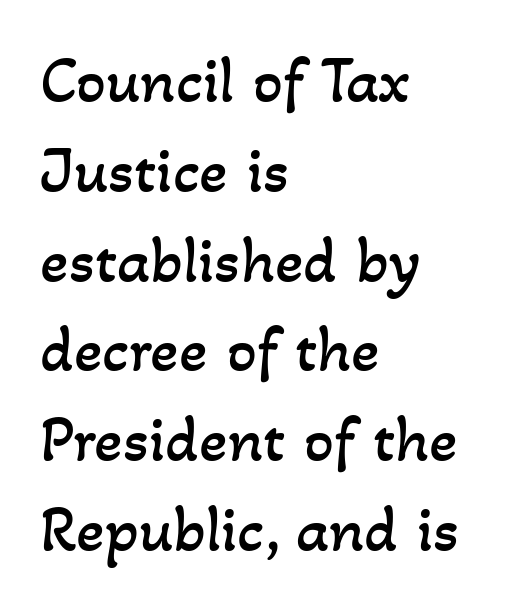
The image shows 66 px regular-weight type; set left-aligned, normal line spacing (1.36x), normal letter spacing, not underlined; low stroke contrast and a small x-height.
